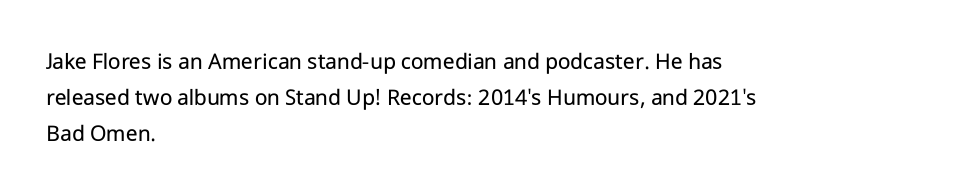
There is no visible air inserted between adjacent glyphs. The rendering anchors every line to the left-hand side. Counters stay open thanks to moderate or lighter strokes. Is there much room between lines? A standard amount, neither cramped nor airy. Type without underlining.
